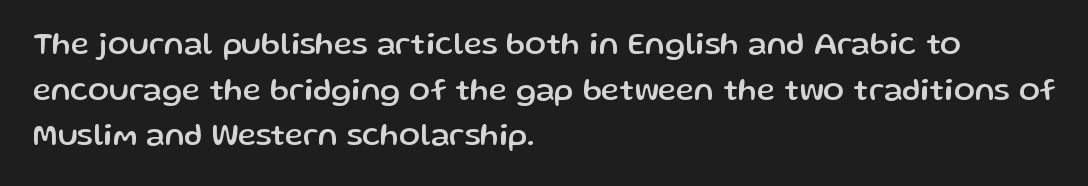
{"serif": "no", "italic": "no", "width": "normal", "stroke_contrast": "low", "x_height": "medium", "monospaced": "no", "underline": "no", "align": "left", "line_spacing": "normal", "line_spacing_ratio": 1.47, "letter_spacing": "normal", "letter_spacing_em": 0.0, "glyph_px": 31}
